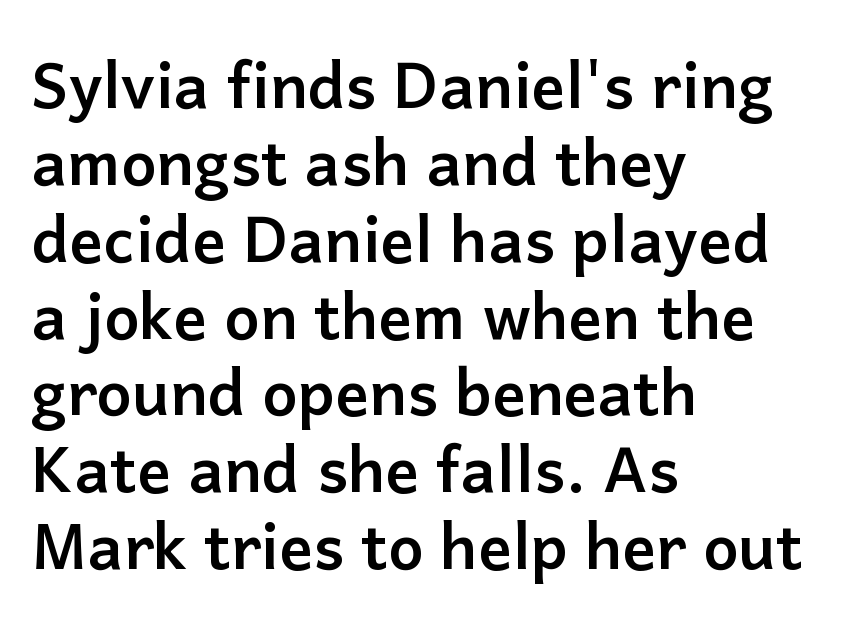
Note: no serifs on the glyphs. Clear beneath every line of the passage. Every letter is thick-stroked: bold, no question. Varying glyph widths throughout — classic text-font behaviour. Style check: upright. Between one letter and the next there's only the usual sliver of space.
